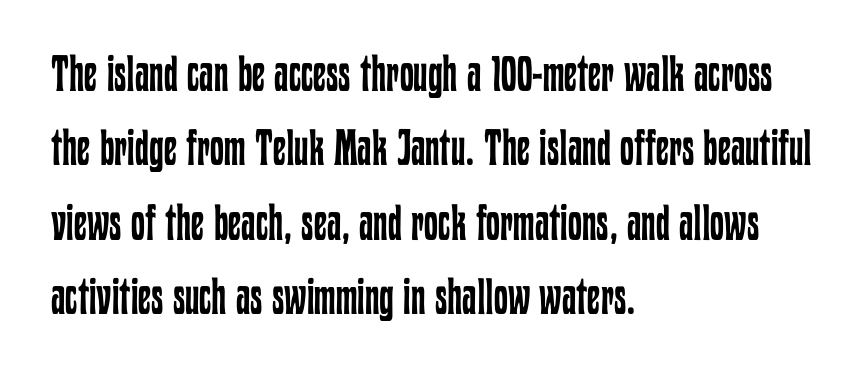
The image shows 50 px regular-weight, condensed type, upright; set left-aligned, normal line spacing (1.49x), normal letter spacing, not underlined; low stroke contrast and a medium x-height.
